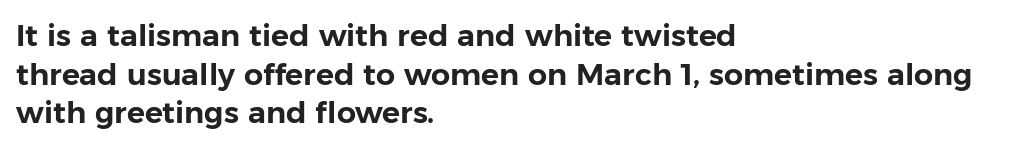
Q: Is the text italic (slanted)? A: No, it is upright.
Q: Is the typeface a serif or a sans-serif typeface? A: Sans-serif.
Q: Is the text underlined? A: No.
Q: How is the paragraph aligned? A: Left-aligned.
Q: Is the spacing between letters normal or unusually wide? A: Normal.
Q: Is the spacing between lines tight, normal or loose? A: Normal.
Q: Width (condensed, normal, or wide)? A: Normal.
Q: Stroke contrast? A: Low.
Q: x-height? A: Medium.
Q: Monospaced? A: No.
